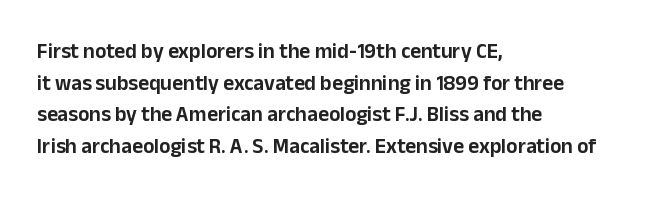
{"italic": "no", "underline": "no", "align": "left", "line_spacing": "normal", "line_spacing_ratio": 1.51, "letter_spacing": "normal", "letter_spacing_em": 0.0, "glyph_px": 21}
